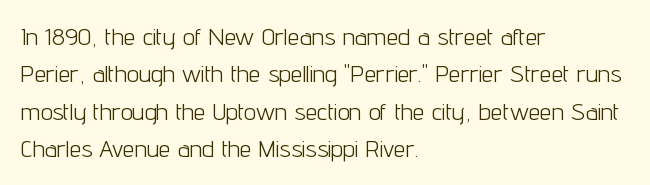
Q: Is the text bold? A: No.
Q: Is the text italic (slanted)? A: No, it is upright.
Q: Is the text underlined? A: No.
Q: How is the paragraph aligned? A: Left-aligned.
Q: Is the spacing between letters normal or unusually wide? A: Normal.
Q: Is the spacing between lines tight, normal or loose? A: Normal.
